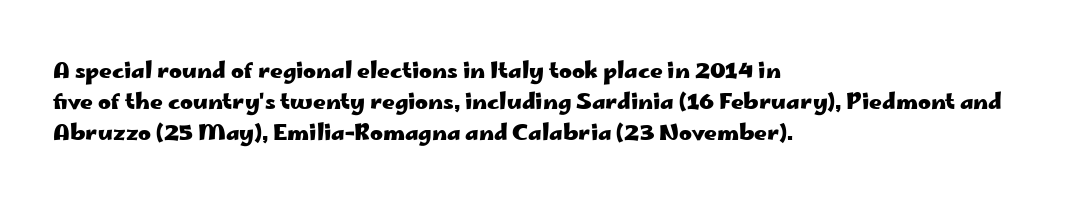
No italicization has been applied; the sample stays upright. The line-height multiplier appears to be the usual default. The face used here has the dense, thick strokes of a bold. Clear beneath every line of the passage. Each word holds together tightly as a unit, with standard inter-letter gaps. The typesetter chose a ragged-right arrangement here.
